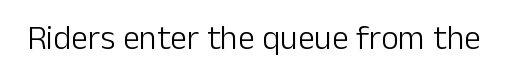
Letters have the restrained weight of plain body copy at most. This sample uses an upright cut, with every glyph sitting square on the baseline. Default kerning and tracking; the words read as compact shapes. The gap between lines stays unmarked.
